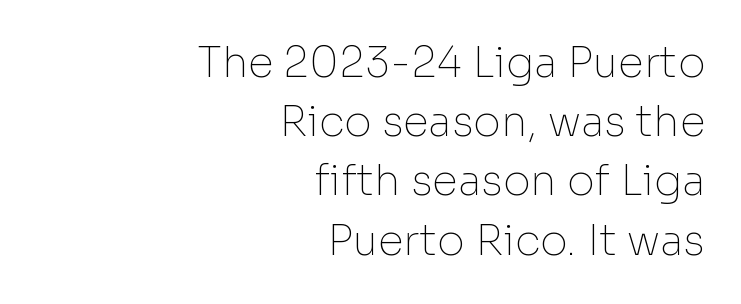
{"serif": "no", "italic": "no", "bold": "no", "weight": "thin", "width": "normal", "stroke_contrast": "low", "x_height": "medium", "monospaced": "no", "underline": "no", "align": "right", "line_spacing": "normal", "line_spacing_ratio": 1.41, "letter_spacing": "normal", "letter_spacing_em": 0.0, "glyph_px": 42}
